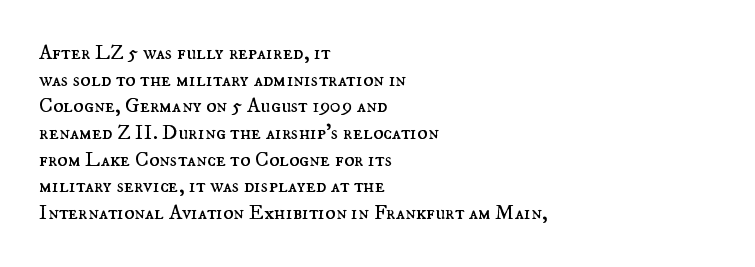
Summary of weight: not heavy and not bold. The vertical gap from one line to the next is medium. The type is set solid horizontally, with unmodified tracking. No italicization has been applied; the sample stays upright. The paragraph shown leans on its left margin. The gap between lines stays unmarked.
